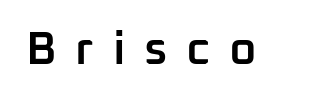
Q: Is the text bold? A: Semi-bold.
Q: Is the text italic (slanted)? A: No, it is upright.
Q: Is the typeface a serif or a sans-serif typeface? A: Sans-serif.
Q: Is the text underlined? A: No.
Q: Is the spacing between letters normal or unusually wide? A: Unusually wide.
Q: Width (condensed, normal, or wide)? A: Normal.
Q: Stroke contrast? A: Low.
Q: x-height? A: Medium.
Q: Monospaced? A: No.
